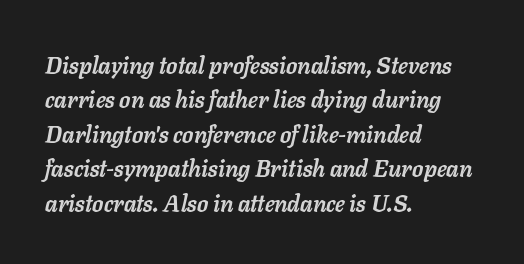
Q: Is the text bold? A: Yes.
Q: Is the text italic (slanted)? A: Yes, it leans right by about 11 degrees.
Q: Is the text underlined? A: No.
Q: How is the paragraph aligned? A: Left-aligned.
Q: Is the spacing between letters normal or unusually wide? A: Normal.
Q: Is the spacing between lines tight, normal or loose? A: Normal.
